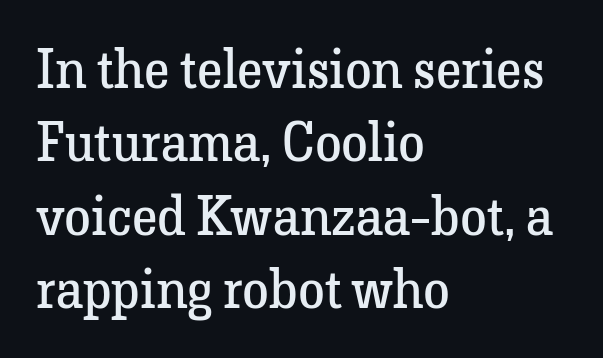
Q: Is the text bold? A: No.
Q: Is the text italic (slanted)? A: No, it is upright.
Q: Is the typeface a serif or a sans-serif typeface? A: Serif.
Q: Is the text underlined? A: No.
Q: How is the paragraph aligned? A: Left-aligned.
Q: Is the spacing between letters normal or unusually wide? A: Normal.
Q: Is the spacing between lines tight, normal or loose? A: Normal.
Q: Width (condensed, normal, or wide)? A: Normal.
Q: Stroke contrast? A: Low.
Q: x-height? A: Medium.
Q: Monospaced? A: No.
